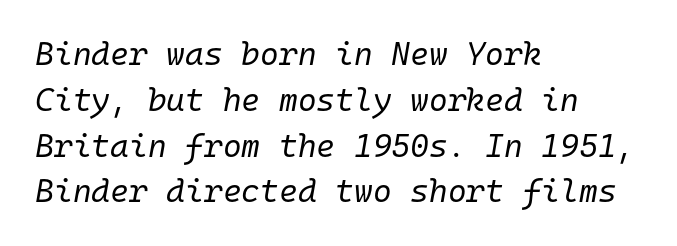
{"italic": "yes", "lean": "right", "slant_degrees": 10, "bold": "no", "weight": "regular", "width": "normal", "stroke_contrast": "low", "x_height": "medium", "monospaced": "yes", "underline": "no", "align": "left", "line_spacing": "normal", "line_spacing_ratio": 1.43, "letter_spacing": "normal", "letter_spacing_em": 0.0, "glyph_px": 32}
